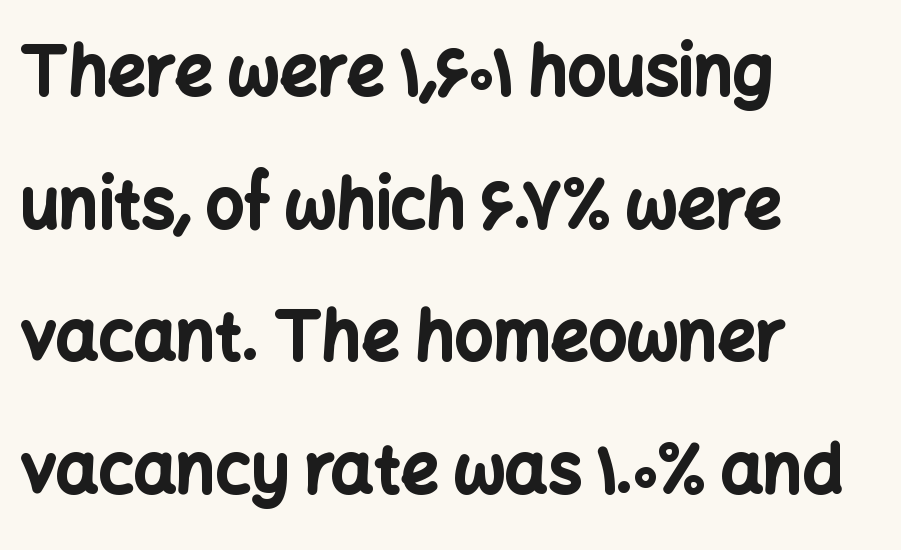
{"serif": "no", "italic": "no", "bold": "yes", "weight": "bold", "width": "normal", "stroke_contrast": "low", "x_height": "medium", "monospaced": "no", "underline": "no", "align": "left", "line_spacing": "loose", "line_spacing_ratio": 1.98, "letter_spacing": "normal", "letter_spacing_em": 0.0, "glyph_px": 67}
